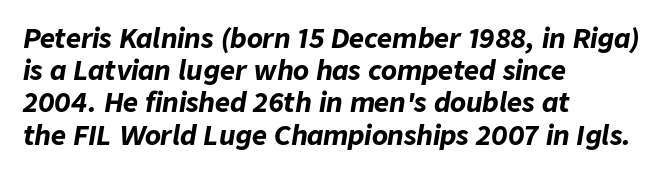
{"italic": "yes", "lean": "right", "slant_degrees": 9, "bold": "yes", "underline": "no", "align": "left", "line_spacing_ratio": 1.24, "letter_spacing": "normal", "letter_spacing_em": 0.0, "glyph_px": 26}
